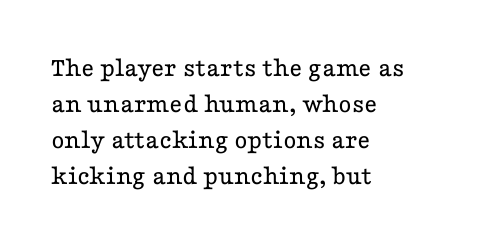
Q: Is the text bold? A: No.
Q: Is the text italic (slanted)? A: No, it is upright.
Q: Is the typeface a serif or a sans-serif typeface? A: Serif.
Q: Is the text underlined? A: No.
Q: How is the paragraph aligned? A: Left-aligned.
Q: Is the spacing between letters normal or unusually wide? A: Normal.
Q: Is the spacing between lines tight, normal or loose? A: Normal.
Q: Width (condensed, normal, or wide)? A: Wide.
Q: Stroke contrast? A: Low.
Q: x-height? A: Medium.
Q: Monospaced? A: No.
